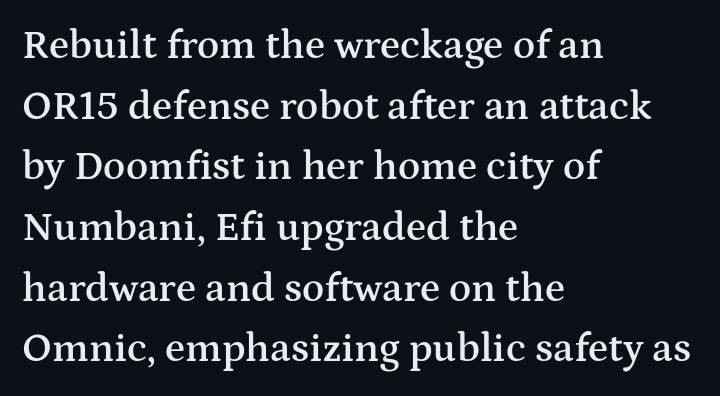
The image shows 41 px semibold, wide serif type, upright; set left-aligned, normal line spacing (1.48x), normal letter spacing, not underlined; medium stroke contrast and a medium x-height.
